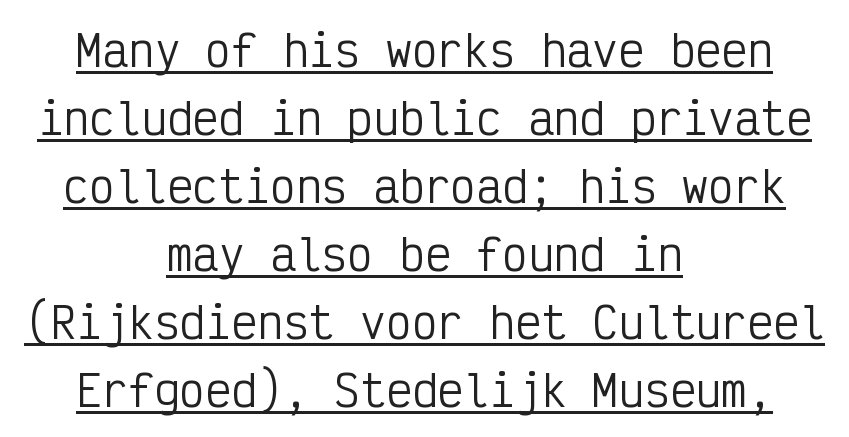
{"serif": "no", "italic": "no", "bold": "no", "weight": "regular", "width": "condensed", "stroke_contrast": "low", "x_height": "medium", "monospaced": "yes", "underline": "yes", "align": "center", "line_spacing": "normal", "line_spacing_ratio": 1.58, "letter_spacing": "normal", "letter_spacing_em": 0.0, "glyph_px": 43}
